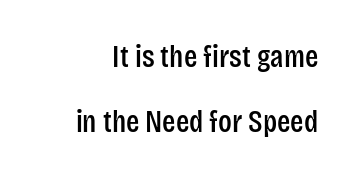
What kind of face is this? One without serifs — a sans. Nobody drew a line under any word here. These lines are rendered in a variable-pitch font. Summary of vertical rhythm: relaxed, with wide interline spacing. No italicization has been applied; the sample stays upright. A typesetter would call this zero additional tracking.
